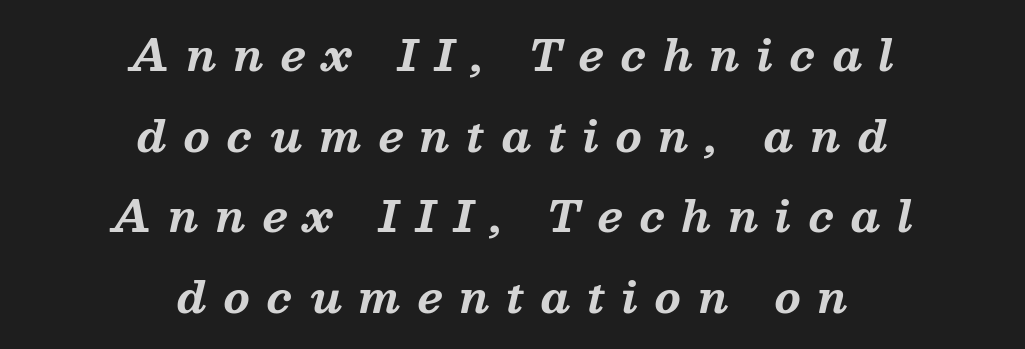
The image shows 42 px bold serif type, italic (leaning right); set centered, loose line spacing (1.92x), unusually wide letter spacing (+0.4 em), not underlined; medium stroke contrast and a medium x-height.
